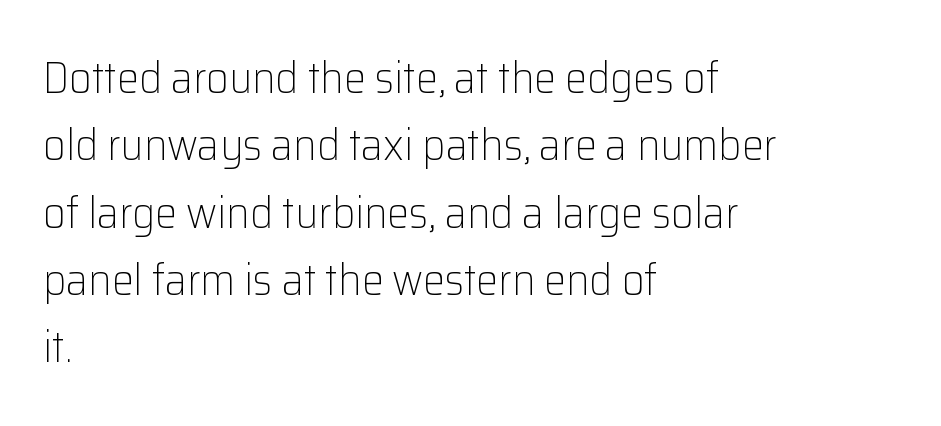
Tall strokes in this sample are plumb rather than angled. Teacher's note: observe the even left margin — that is flush-left alignment. Nobody touched the tracking dial on this one. The weight would be labelled regular, book, light, or lighter still. Here the designer chose a conventional face with non-uniform glyph widths. This rendering features lettering with no underline.
